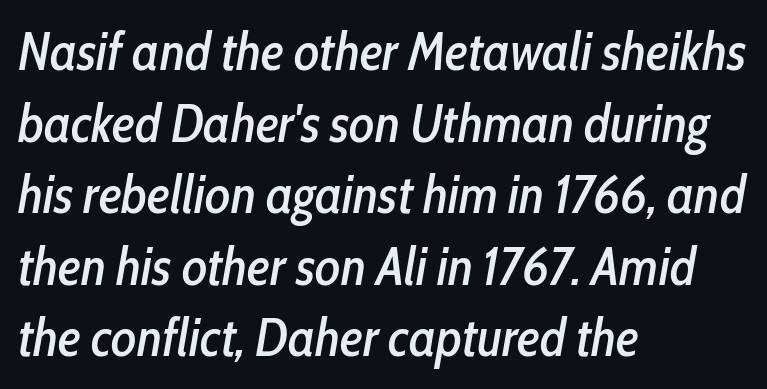
Is this a fixed-width face? No — the glyphs have proportional, varying widths. Observe the ordinary spacing: letters are neighbours, not strangers. Visually the block forms a straight wall on the left and a jagged coastline on the right. Letters rest on an invisible, unmarked baseline.
